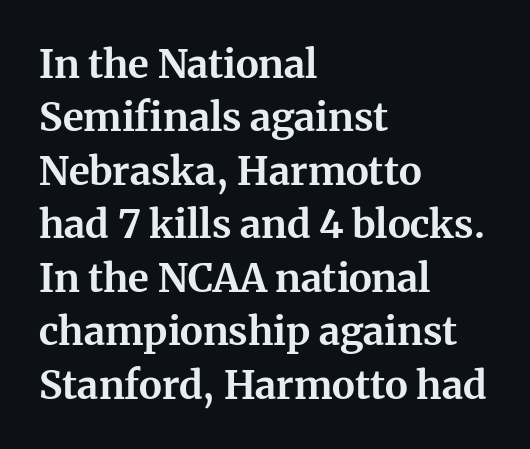
Q: Is the text bold? A: Yes.
Q: Is the text italic (slanted)? A: No, it is upright.
Q: Is the typeface a serif or a sans-serif typeface? A: Serif.
Q: Is the text underlined? A: No.
Q: How is the paragraph aligned? A: Left-aligned.
Q: Is the spacing between letters normal or unusually wide? A: Normal.
Q: Is the spacing between lines tight, normal or loose? A: Normal.
Q: Width (condensed, normal, or wide)? A: Normal.
Q: Stroke contrast? A: Medium.
Q: x-height? A: Medium.
Q: Monospaced? A: No.
